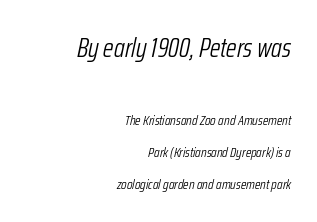
The image shows 27 px text type, italic (leaning right); set right-aligned, loose line spacing (2.28x), normal letter spacing, not underlined; the first (top) block is 1.93x larger.
